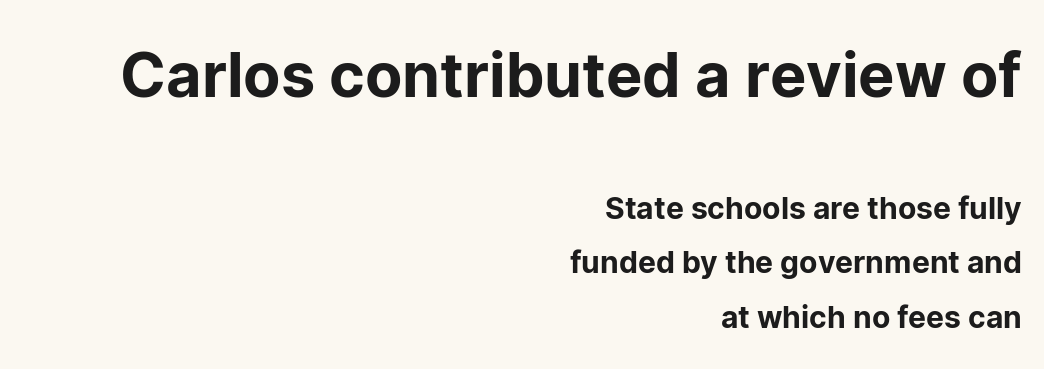
The image shows 61 px sans-serif type, upright; set right-aligned, line spacing 1.82x, normal letter spacing, not underlined; the first (top) block is 2.03x larger; low stroke contrast and a medium x-height.
